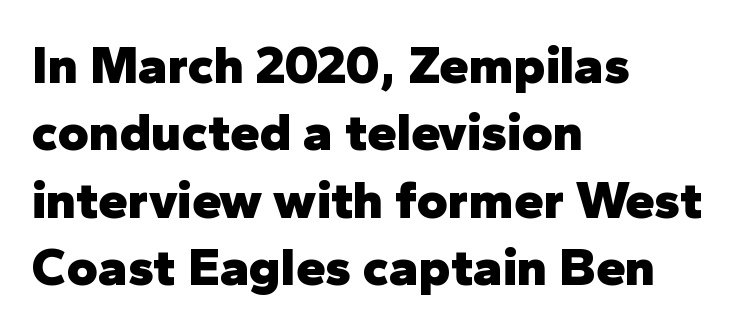
Baseline-to-baseline distance is the conventional proportion of letter height. The rendering keeps characters at their native spacing. Weight: bold. When letters stand straight like this, we call the style roman or upright. These lines are composed in type without serifs. The compositor pushed each line to the left boundary.
